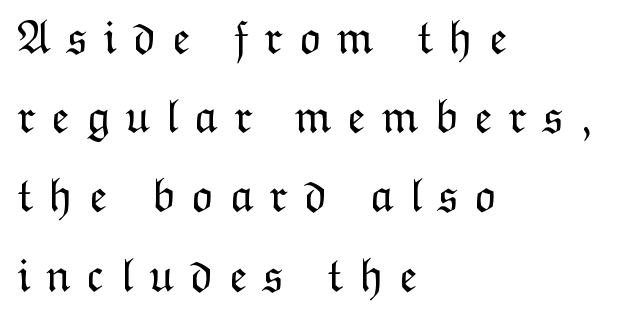
The gap between lines stays unmarked. In terms of posture, this sample is upright. Layout note: lines flush left. Looks like regular typesetting: each glyph gets only the width it needs. Short note: letters widely spaced.
